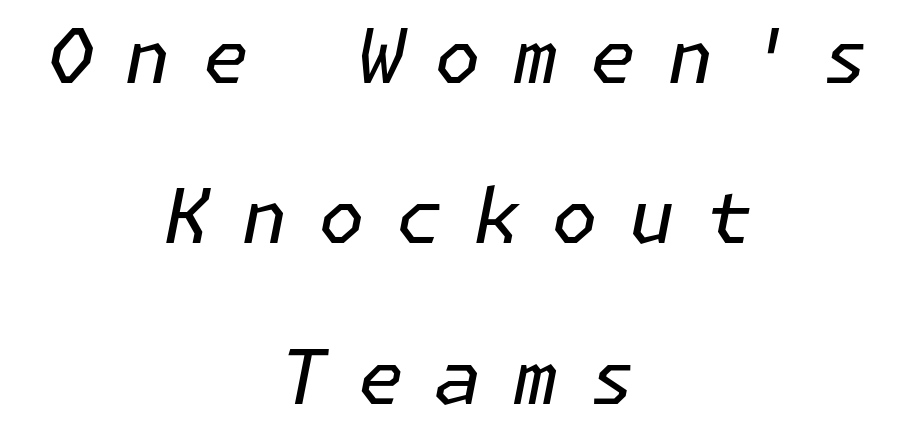
{"italic": "yes", "lean": "right", "slant_degrees": 11, "bold": "no", "weight": "regular", "width": "normal", "stroke_contrast": "low", "x_height": "medium", "underline": "no", "align": "center", "line_spacing": "loose", "line_spacing_ratio": 2.11, "letter_spacing": "wide", "letter_spacing_em": 0.4, "glyph_px": 76}
